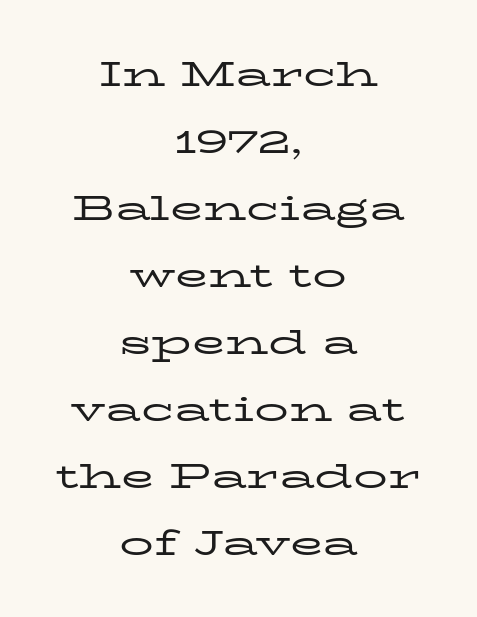
{"serif": "yes", "italic": "no", "bold": "no", "weight": "regular", "width": "wide", "stroke_contrast": "low", "x_height": "medium", "monospaced": "no", "underline": "no", "align": "center", "line_spacing": "loose", "line_spacing_ratio": 1.97, "letter_spacing": "normal", "letter_spacing_em": 0.0, "glyph_px": 34}
